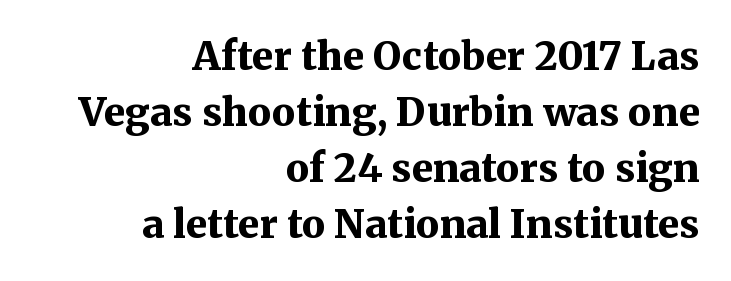
The image shows 39 px bold serif type, upright; set right-aligned, normal line spacing (1.44x), normal letter spacing, not underlined; medium stroke contrast and a medium x-height.
